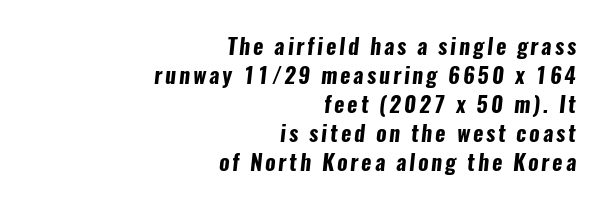
Summary of vertical rhythm: regular, with standard interline spacing. A clean baseline with only descenders dipping below it. Thick stems and heavy bowls — unmistakably bold. These lines stack with their right ends in a neat column.
